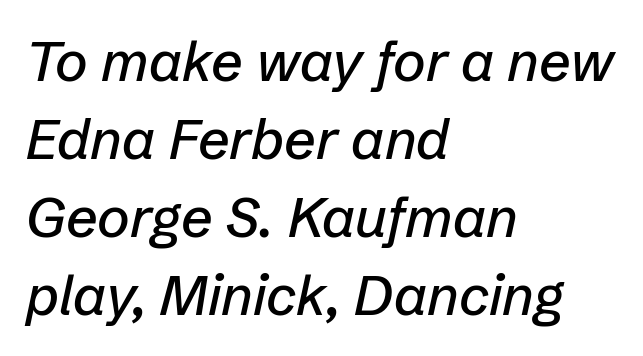
{"italic": "yes", "lean": "right", "slant_degrees": 12, "width": "normal", "stroke_contrast": "low", "x_height": "medium", "monospaced": "no", "underline": "no", "align": "left", "line_spacing": "normal", "line_spacing_ratio": 1.39, "letter_spacing": "normal", "letter_spacing_em": 0.0, "glyph_px": 56}
